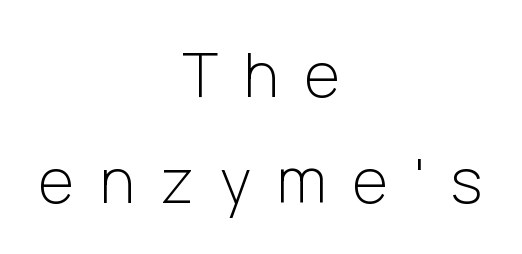
Q: Is the text bold? A: No.
Q: Is the text italic (slanted)? A: No, it is upright.
Q: Is the typeface a serif or a sans-serif typeface? A: Sans-serif.
Q: Is the text underlined? A: No.
Q: How is the paragraph aligned? A: Centered.
Q: Is the spacing between letters normal or unusually wide? A: Unusually wide.
Q: Width (condensed, normal, or wide)? A: Normal.
Q: Stroke contrast? A: Low.
Q: x-height? A: Medium.
Q: Monospaced? A: No.
